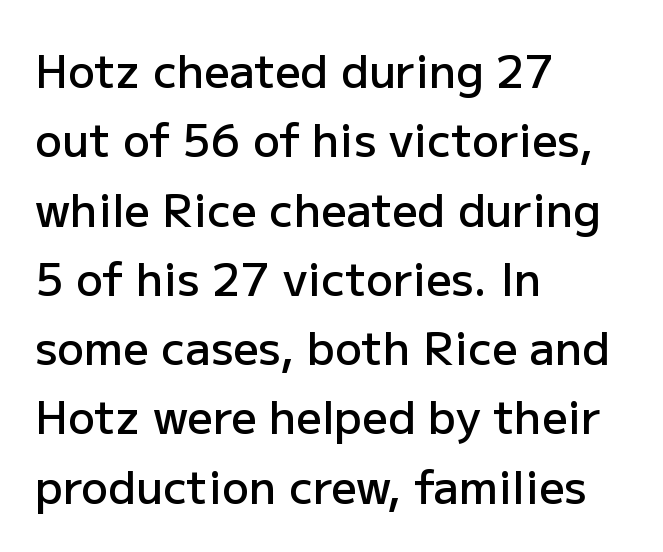
Emphasis by weight is partial: semibold. Do the letters lean? They stand straight. Character widths vary here, with narrow letters taking less room than wide ones. Spacing between characters is what you'd get straight out of the box.
